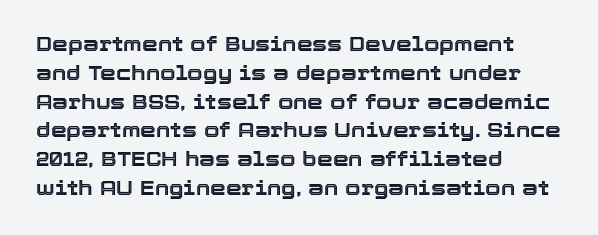
Default kerning and tracking; the words read as compact shapes. The type sits square on the baseline with zero lean. How would I describe the line gaps? Plain and ordinary. The zone under the glyphs is completely vacant. The lines are quadded left.
